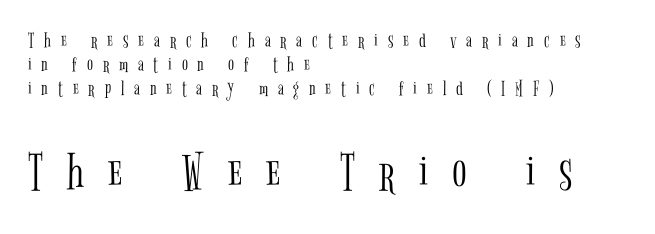
A quiet, ordinary-to-light weight characterises the typeface. Glyph-to-glyph distance is far greater than everyday printed text. These two chunks differ in scale, with the bottom chunk taking the larger measure. A typesetter would call this proportional, since set widths differ per character. Typeset ragged right — the left edge is the straight one. The block of text is dense from top to bottom, with scant space between rows.
